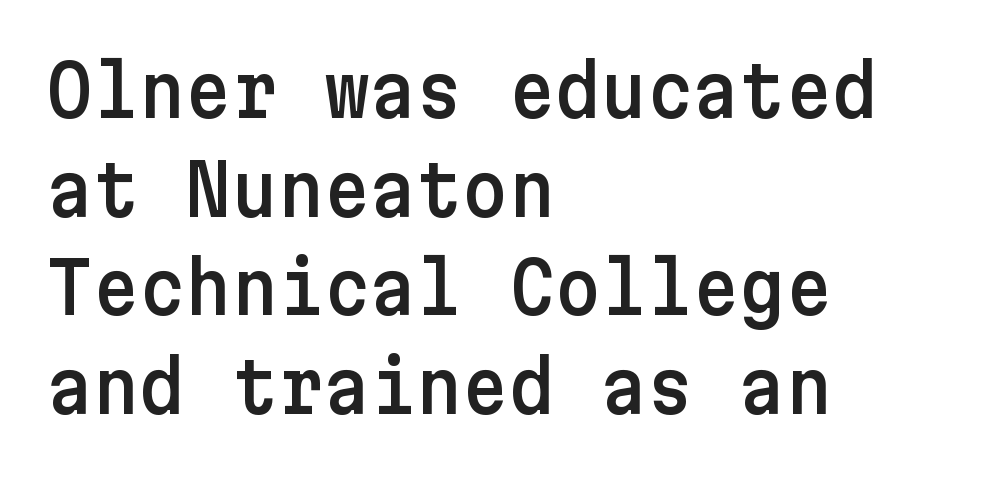
The image shows 71 px sans-serif type, upright; set left-aligned, normal line spacing (1.39x), normal letter spacing, not underlined; low stroke contrast and a medium x-height.
